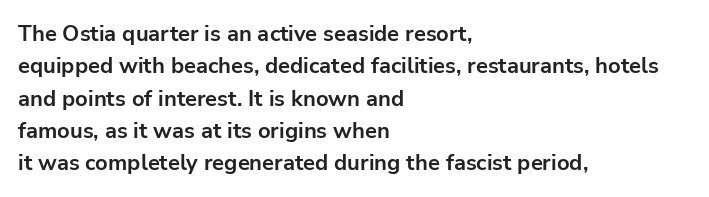
The image shows 22 px bold type, upright; set left-aligned, normal line spacing (1.47x), normal letter spacing, not underlined.
